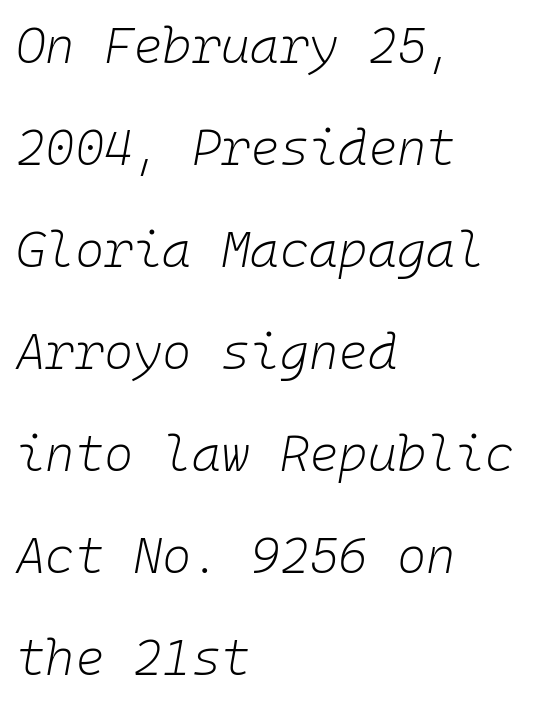
Q: Is the text bold? A: No.
Q: Is the text italic (slanted)? A: Yes, it leans right by about 10 degrees.
Q: Is the text underlined? A: No.
Q: How is the paragraph aligned? A: Left-aligned.
Q: Is the spacing between letters normal or unusually wide? A: Normal.
Q: Is the spacing between lines tight, normal or loose? A: Loose.
Q: Width (condensed, normal, or wide)? A: Normal.
Q: Stroke contrast? A: Low.
Q: x-height? A: Medium.
Q: Monospaced? A: Yes.
